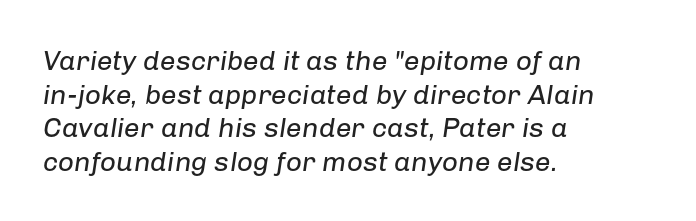
Q: Is the text bold? A: No.
Q: Is the text italic (slanted)? A: Yes, it leans right by about 8 degrees.
Q: Is the text underlined? A: No.
Q: How is the paragraph aligned? A: Left-aligned.
Q: Is the spacing between letters normal or unusually wide? A: Normal.
Q: Width (condensed, normal, or wide)? A: Normal.
Q: Stroke contrast? A: Low.
Q: x-height? A: Medium.
Q: Monospaced? A: No.
